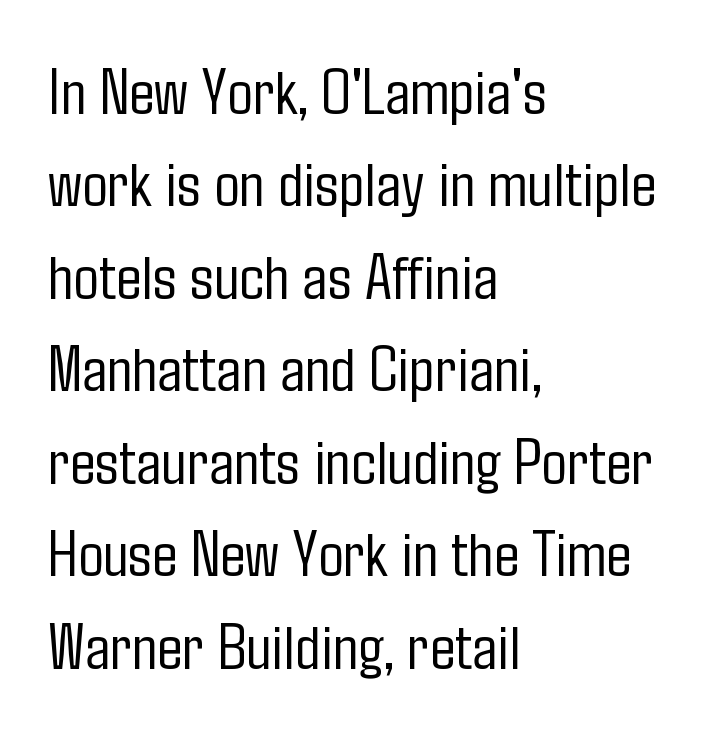
Descenders are the only things crossing below the line. Examine the stroke ends and you'll find no serifs. Looks like regular typesetting: each glyph gets only the width it needs. Students, observe: this is what conventionally led text looks like. Every row of glyphs begins at an identical x-position on the left.
